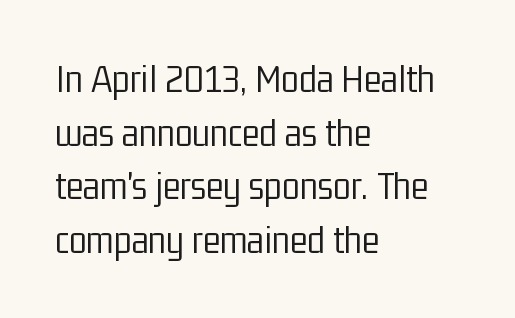
{"serif": "no", "italic": "no", "bold": "no", "weight": "light", "width": "condensed", "stroke_contrast": "low", "x_height": "medium", "monospaced": "no", "underline": "no", "align": "left", "line_spacing": "normal", "line_spacing_ratio": 1.31, "letter_spacing": "normal", "letter_spacing_em": 0.0, "glyph_px": 41}
